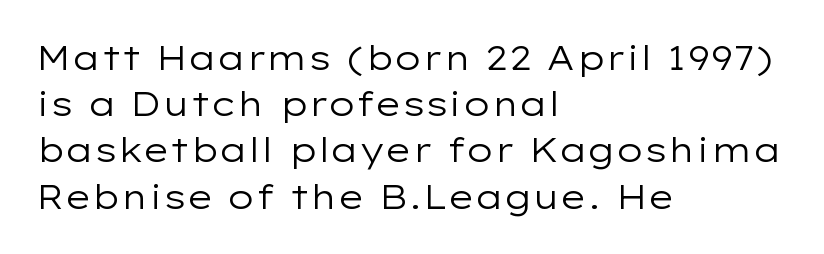
{"serif": "no", "italic": "no", "bold": "no", "weight": "regular", "width": "wide", "stroke_contrast": "low", "x_height": "medium", "monospaced": "no", "underline": "no", "align": "left", "line_spacing": "normal", "line_spacing_ratio": 1.36, "letter_spacing": "normal", "letter_spacing_em": 0.0, "glyph_px": 34}
